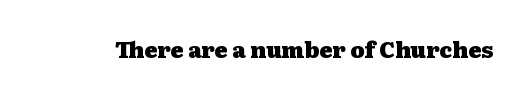
{"italic": "no", "bold": "yes", "underline": "no", "letter_spacing": "normal", "letter_spacing_em": 0.0, "glyph_px": 22}
